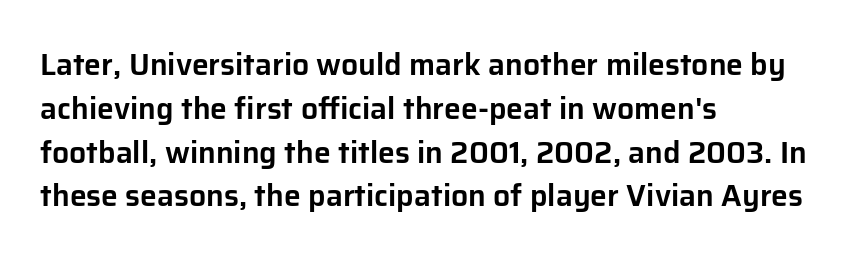
{"serif": "no", "italic": "no", "width": "normal", "stroke_contrast": "low", "x_height": "medium", "monospaced": "no", "underline": "no", "align": "left", "line_spacing": "normal", "line_spacing_ratio": 1.46, "letter_spacing": "normal", "letter_spacing_em": 0.0, "glyph_px": 30}
